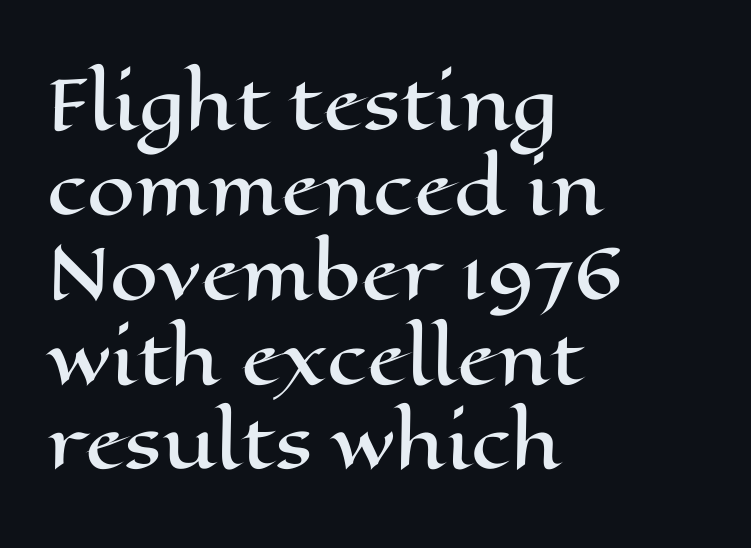
{"italic": "no", "width": "wide", "stroke_contrast": "high", "x_height": "medium", "monospaced": "no", "underline": "no", "align": "left", "line_spacing_ratio": 1.23, "letter_spacing": "normal", "letter_spacing_em": 0.0, "glyph_px": 69}
